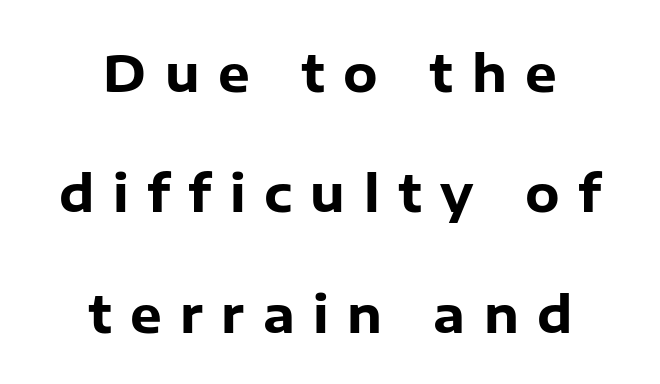
{"serif": "no", "italic": "no", "bold": "yes", "weight": "heavy", "width": "normal", "stroke_contrast": "low", "x_height": "medium", "monospaced": "no", "underline": "no", "align": "center", "line_spacing": "loose", "line_spacing_ratio": 2.41, "letter_spacing": "wide", "letter_spacing_em": 0.37, "glyph_px": 50}
